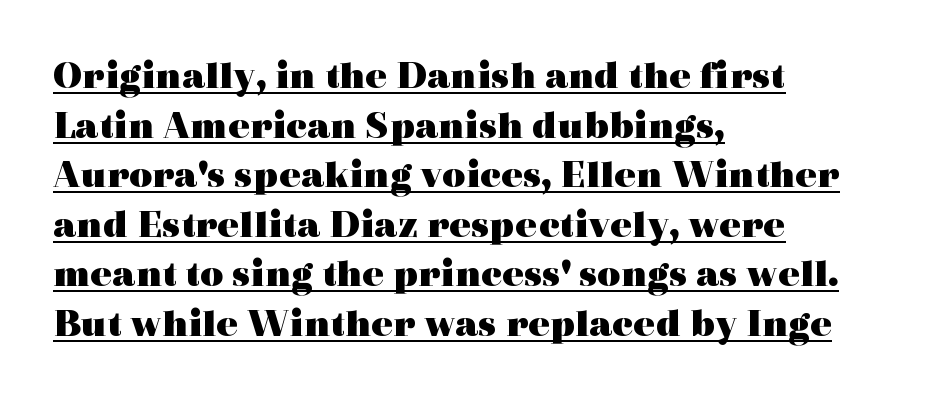
Little horizontal feet cap the strokes, marking this as serif type. On the weight axis this lands at bold, roughly 700. Nope, not italic — everything's standing straight. You could not count columns in this text — the font is proportionally spaced. Where is the straight margin? On the left.
